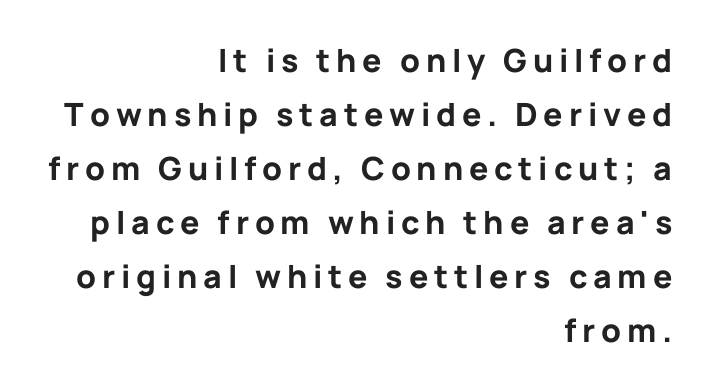
The letters carry no serifs — their stems end cleanly without finishing strokes. This rendering features lettering with no underline. Weight: bold. The passage is arranged like a letterhead date or caption credit — flush right.
